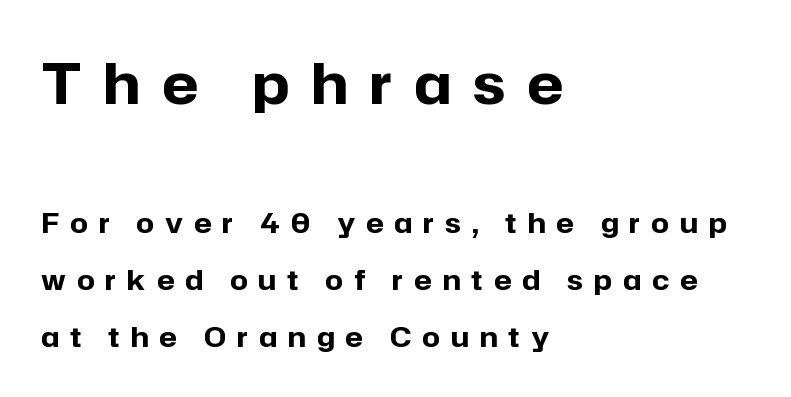
Q: Is the text bold? A: Yes.
Q: Is the text italic (slanted)? A: No, it is upright.
Q: Is the typeface a serif or a sans-serif typeface? A: Sans-serif.
Q: Is the text underlined? A: No.
Q: How is the paragraph aligned? A: Left-aligned.
Q: Is the spacing between letters normal or unusually wide? A: Unusually wide.
Q: Is the spacing between lines tight, normal or loose? A: Loose.
Q: Which block of text is set in a larger size, the first (top) or the second (bottom)? A: The first (top) one.
Q: Width (condensed, normal, or wide)? A: Normal.
Q: Stroke contrast? A: Low.
Q: x-height? A: Medium.
Q: Monospaced? A: No.
